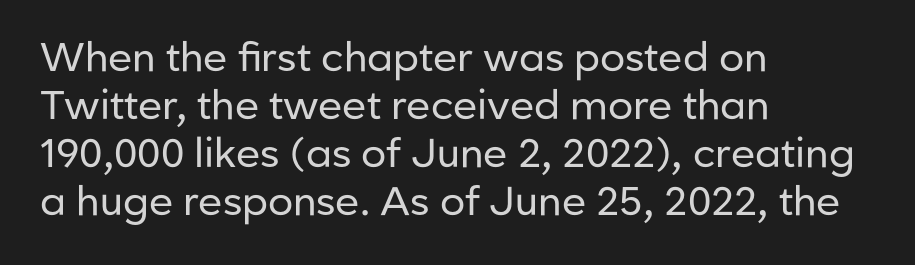
Honestly, the letter spacing is just normal — you wouldn't notice it. Letterform terminals end flat and unadorned throughout the passage. The compositor pushed each line to the left boundary. Underline: absent. The passage shown is typed in a proportional face where columns would drift. When letters stand straight like this, we call the style roman or upright.
